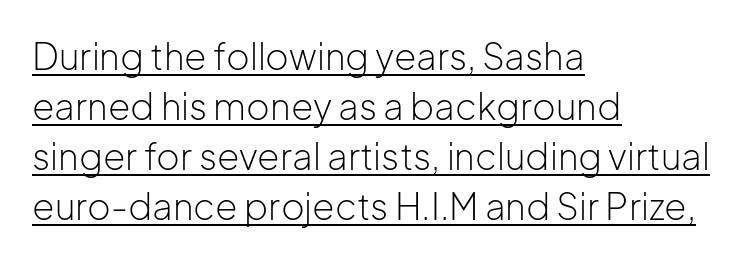
Q: Is the text bold? A: No.
Q: Is the text italic (slanted)? A: No, it is upright.
Q: Is the typeface a serif or a sans-serif typeface? A: Sans-serif.
Q: Is the text underlined? A: Yes.
Q: How is the paragraph aligned? A: Left-aligned.
Q: Is the spacing between letters normal or unusually wide? A: Normal.
Q: Is the spacing between lines tight, normal or loose? A: Normal.
Q: Width (condensed, normal, or wide)? A: Normal.
Q: Stroke contrast? A: Low.
Q: x-height? A: Medium.
Q: Monospaced? A: No.
